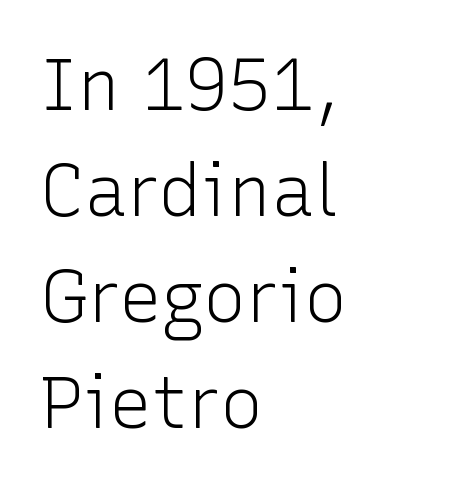
Stems and bowls with no extra thickness — not bold. Caption: multi-line text, flush left, ragged right. To sum up the face: it is a sans, with no serifs. The letters sit at their default tracking, neither squeezed nor spread. One glance says typical: line gaps are just what's usual. Underline: absent.
